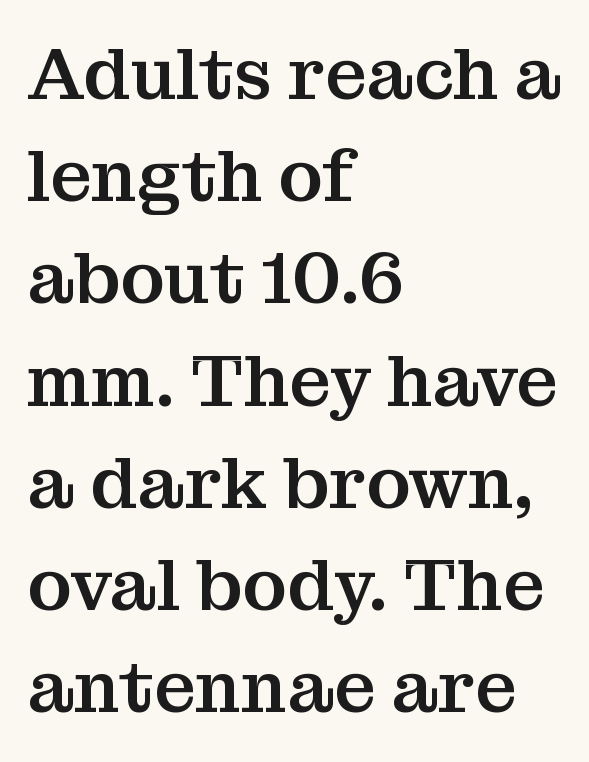
{"serif": "yes", "italic": "no", "width": "normal", "stroke_contrast": "medium", "x_height": "medium", "monospaced": "no", "underline": "no", "align": "left", "line_spacing": "normal", "line_spacing_ratio": 1.4, "letter_spacing": "normal", "letter_spacing_em": 0.0, "glyph_px": 73}
